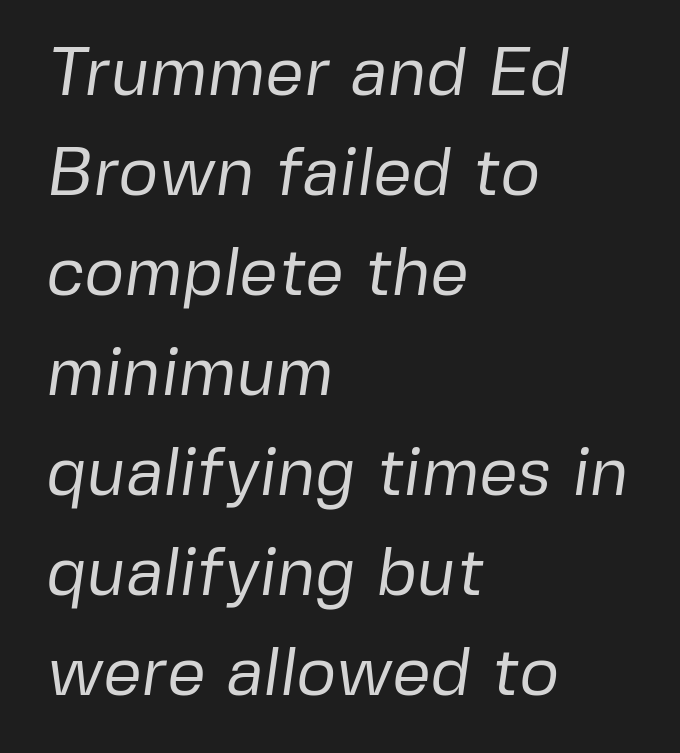
{"serif": "no", "bold": "no", "weight": "regular", "width": "normal", "stroke_contrast": "low", "x_height": "medium", "monospaced": "no", "underline": "no", "align": "left", "line_spacing": "normal", "line_spacing_ratio": 1.47, "letter_spacing": "normal", "letter_spacing_em": 0.0, "glyph_px": 68}
